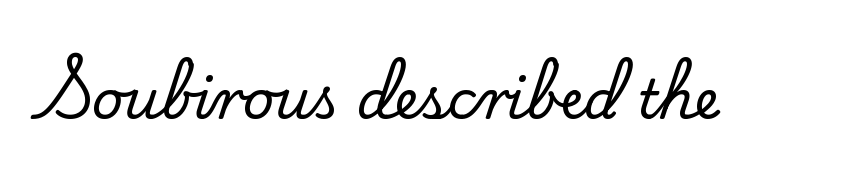
Q: Is the text italic (slanted)? A: Yes.
Q: Is the typeface a serif or a sans-serif typeface? A: Serif.
Q: Is the text underlined? A: No.
Q: Is the spacing between letters normal or unusually wide? A: Normal.
Q: Width (condensed, normal, or wide)? A: Normal.
Q: Stroke contrast? A: Low.
Q: x-height? A: Small.
Q: Monospaced? A: No.
